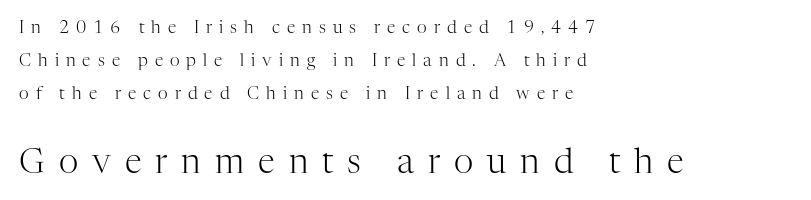
{"serif": "yes", "italic": "no", "bold": "no", "weight": "light", "width": "normal", "stroke_contrast": "high", "x_height": "medium", "monospaced": "no", "underline": "no", "align": "left", "line_spacing": "loose", "line_spacing_ratio": 1.95, "letter_spacing": "wide", "letter_spacing_em": 0.41, "larger_block": "second", "size_ratio": 2.0, "glyph_px": 34}
